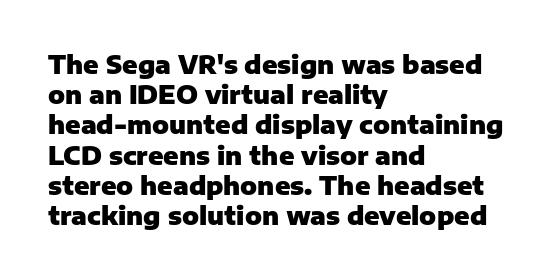
Q: Is the text bold? A: Yes.
Q: Is the text italic (slanted)? A: No, it is upright.
Q: Is the text underlined? A: No.
Q: How is the paragraph aligned? A: Left-aligned.
Q: Is the spacing between letters normal or unusually wide? A: Normal.
